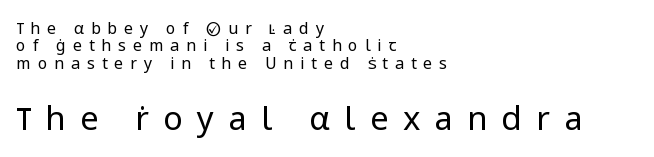
The image shows 33 px regular-weight sans-serif type, upright; set left-aligned, tight line spacing (1.08x), unusually wide letter spacing (+0.43 em), not underlined; the second (bottom) block is 2.06x larger; low stroke contrast and a medium x-height.
